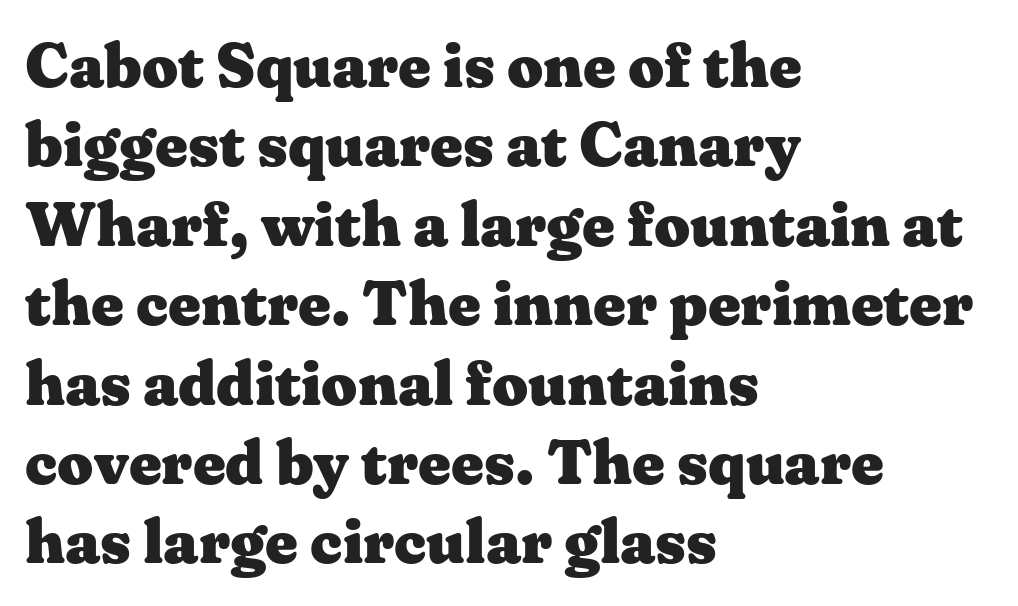
Proportional: the letters do not fall into vertical columns. Here the glyphs are tracked normally, forming tight word shapes. Honestly, the row spacing looks completely unremarkable. In CSS terms this would be text-align: left.
